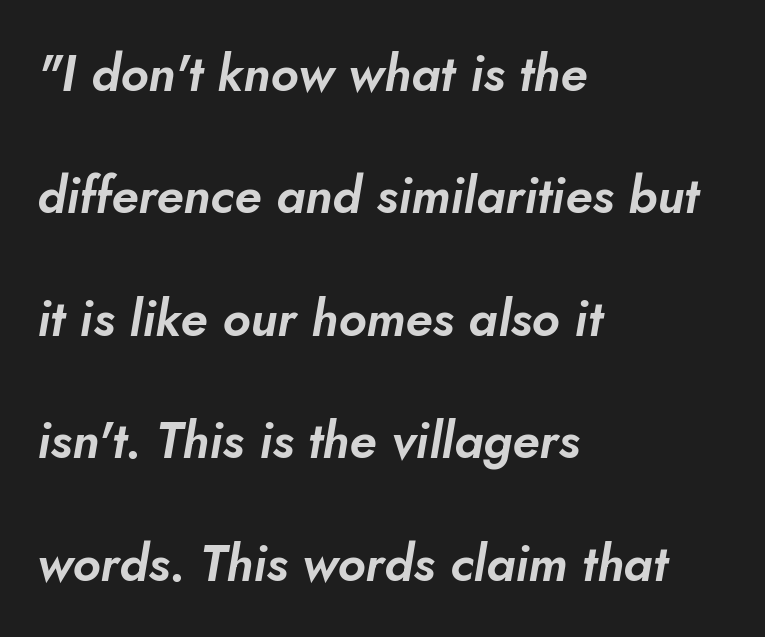
{"italic": "yes", "lean": "right", "slant_degrees": 5, "width": "normal", "stroke_contrast": "low", "x_height": "small", "monospaced": "no", "underline": "no", "align": "left", "line_spacing": "loose", "line_spacing_ratio": 2.45, "letter_spacing": "normal", "letter_spacing_em": 0.0, "glyph_px": 50}
